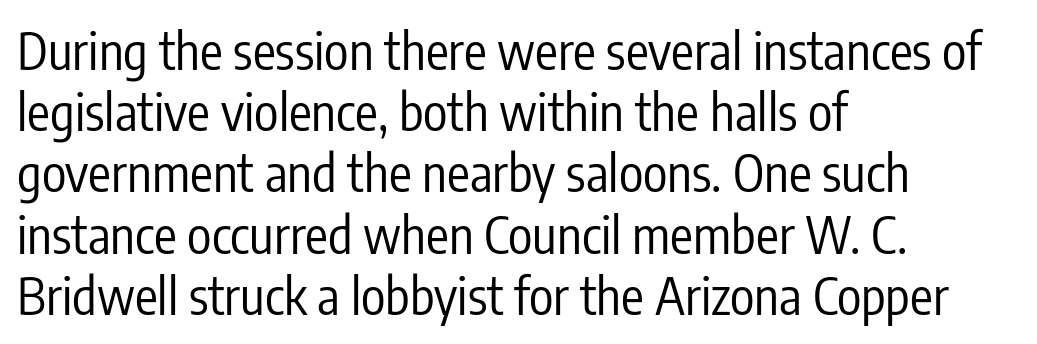
{"serif": "no", "italic": "no", "bold": "no", "weight": "regular", "width": "condensed", "stroke_contrast": "low", "x_height": "medium", "monospaced": "no", "underline": "no", "align": "left", "line_spacing_ratio": 1.2, "letter_spacing": "normal", "letter_spacing_em": 0.0, "glyph_px": 51}
